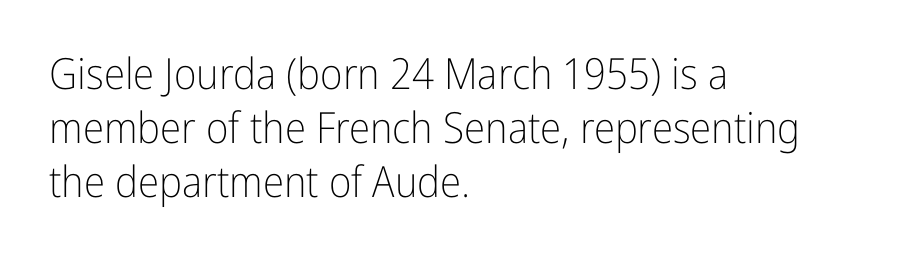
Q: Is the text bold? A: No.
Q: Is the text italic (slanted)? A: No, it is upright.
Q: Is the typeface a serif or a sans-serif typeface? A: Sans-serif.
Q: Is the text underlined? A: No.
Q: How is the paragraph aligned? A: Left-aligned.
Q: Is the spacing between letters normal or unusually wide? A: Normal.
Q: Is the spacing between lines tight, normal or loose? A: Normal.
Q: Width (condensed, normal, or wide)? A: Condensed.
Q: Stroke contrast? A: Low.
Q: x-height? A: Medium.
Q: Monospaced? A: No.
